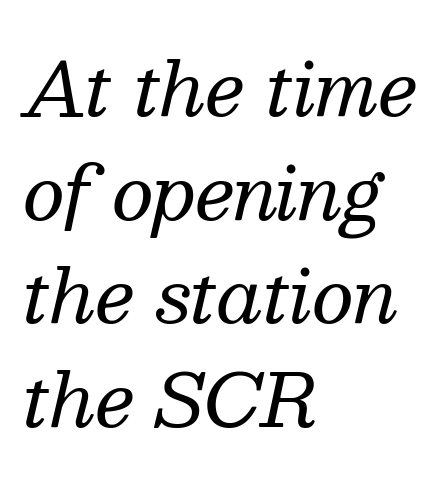
The image shows 73 px regular-weight serif type, italic (leaning right); set left-aligned, normal line spacing (1.42x), normal letter spacing, not underlined; medium stroke contrast and a medium x-height.
